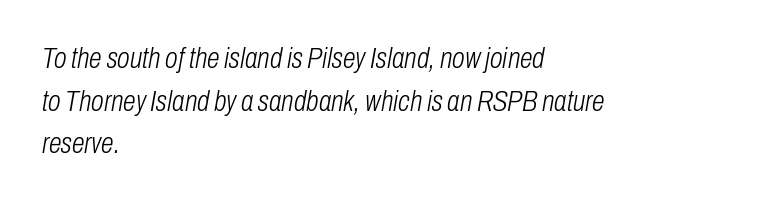
{"italic": "yes", "lean": "right", "slant_degrees": 10, "bold": "no", "weight": "light", "width": "condensed", "stroke_contrast": "low", "x_height": "medium", "monospaced": "no", "underline": "no", "align": "left", "line_spacing": "normal", "line_spacing_ratio": 1.47, "letter_spacing": "normal", "letter_spacing_em": 0.0, "glyph_px": 29}
